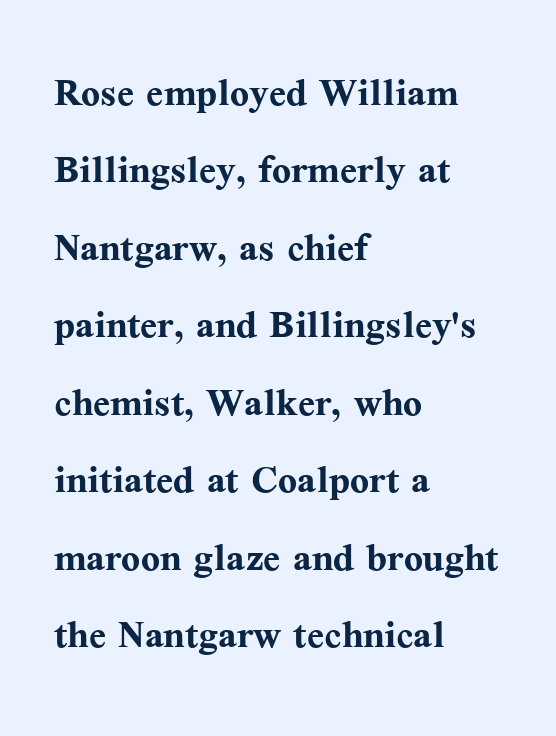
The image shows 50 px semibold serif type, upright; set left-aligned, normal line spacing (1.55x), normal letter spacing, not underlined; medium stroke contrast and a medium x-height.
